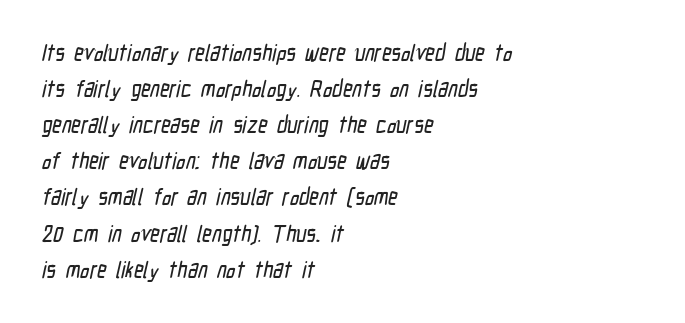
{"underline": "no", "align": "left", "line_spacing": "normal", "line_spacing_ratio": 1.57, "letter_spacing": "normal", "letter_spacing_em": 0.0, "glyph_px": 23}
